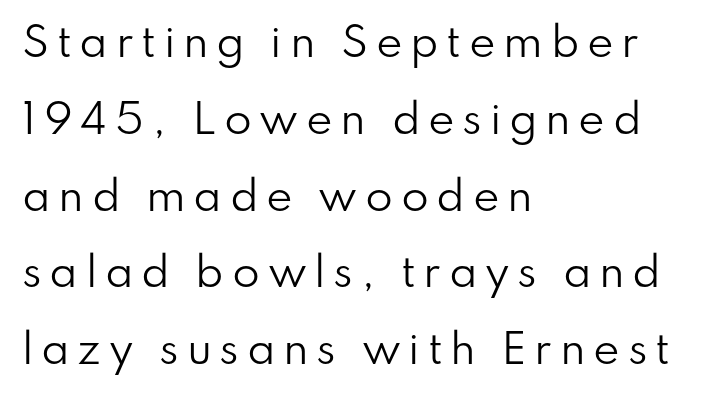
The image shows 40 px regular-weight sans-serif type, upright; set left-aligned, loose line spacing (1.92x), not underlined; low stroke contrast and a small x-height.
